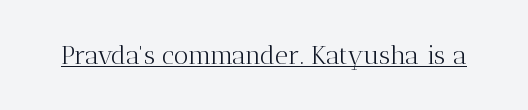
The image shows 26 px text type, upright; set normal letter spacing, underlined.
